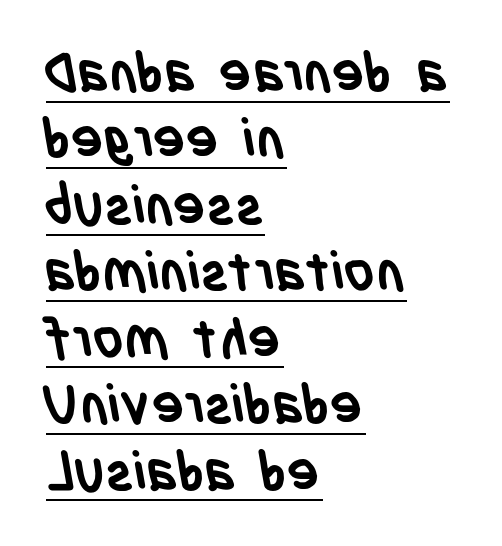
The image shows 54 px semibold, condensed sans-serif type; set left-aligned, line spacing 1.23x, normal letter spacing, underlined; low stroke contrast and a large x-height.
